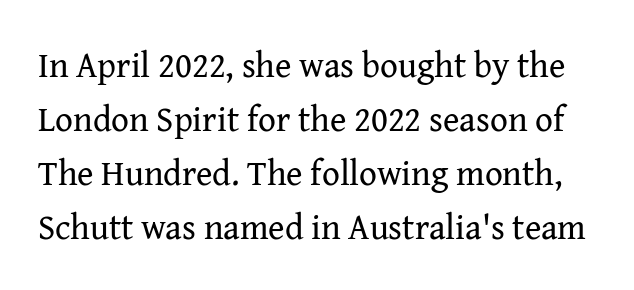
Q: Is the text bold? A: No.
Q: Is the text italic (slanted)? A: No, it is upright.
Q: Is the typeface a serif or a sans-serif typeface? A: Serif.
Q: Is the text underlined? A: No.
Q: Is the spacing between letters normal or unusually wide? A: Normal.
Q: Is the spacing between lines tight, normal or loose? A: Normal.
Q: Width (condensed, normal, or wide)? A: Normal.
Q: Stroke contrast? A: Medium.
Q: x-height? A: Medium.
Q: Monospaced? A: No.
